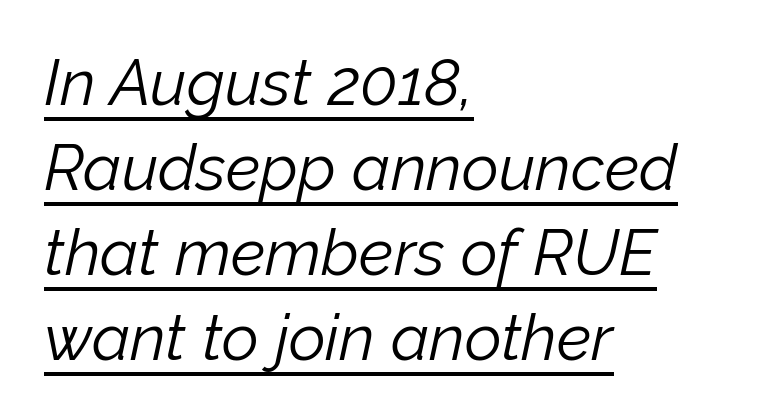
Q: Is the text bold? A: No.
Q: Is the text italic (slanted)? A: Yes, it leans right by about 12 degrees.
Q: Is the text underlined? A: Yes.
Q: How is the paragraph aligned? A: Left-aligned.
Q: Is the spacing between letters normal or unusually wide? A: Normal.
Q: Is the spacing between lines tight, normal or loose? A: Normal.
Q: Width (condensed, normal, or wide)? A: Normal.
Q: Stroke contrast? A: Low.
Q: x-height? A: Medium.
Q: Monospaced? A: No.
